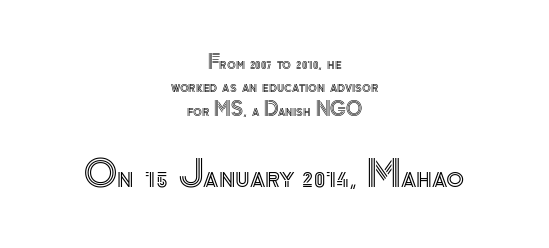
The image shows 37 px text type, upright; set centered, normal line spacing (1.3x), normal letter spacing, not underlined; the second (bottom) block is 2.06x larger; a small x-height.
